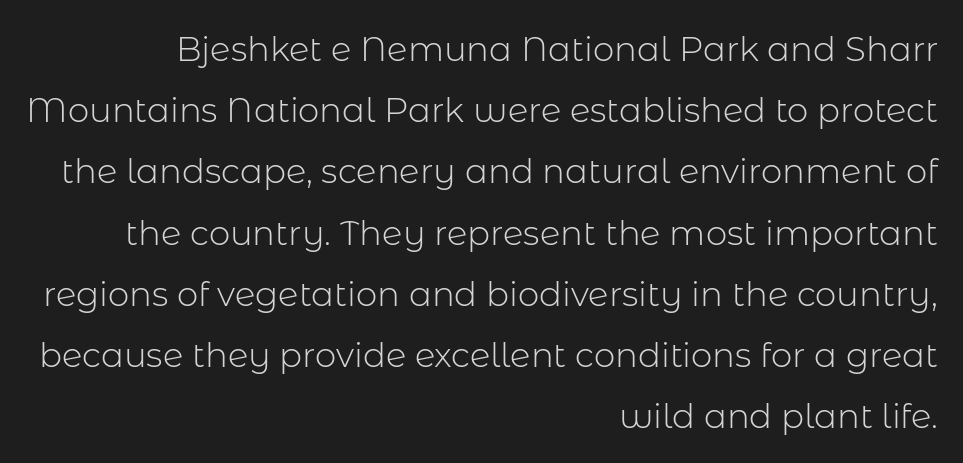
Letter spacing: default. Type style note: lacks serifs. The weight tops out at a normal text grade. This sample uses an upright cut, with every glyph sitting square on the baseline. This sample has the flowing, uneven cadence of proportional lettering. The baseline area is clear.
